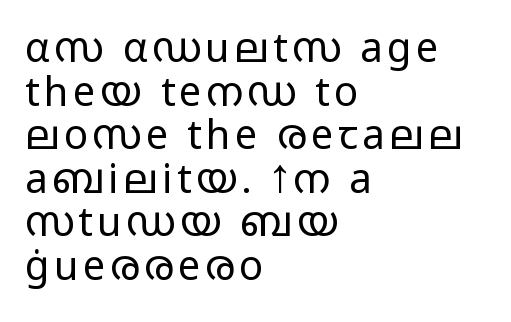
{"serif": "no", "italic": "no", "bold": "no", "weight": "light", "width": "wide", "stroke_contrast": "low", "x_height": "medium", "monospaced": "no", "underline": "no", "align": "left", "line_spacing": "tight", "line_spacing_ratio": 1.09, "glyph_px": 40}
